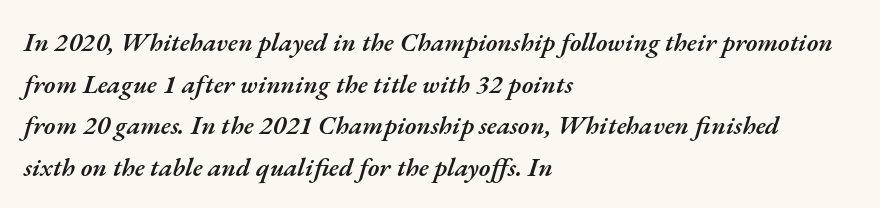
{"italic": "yes", "lean": "right", "slant_degrees": 17, "bold": "semi", "underline": "no", "align": "left", "line_spacing": "normal", "line_spacing_ratio": 1.6, "letter_spacing": "normal", "letter_spacing_em": 0.0, "glyph_px": 26}
